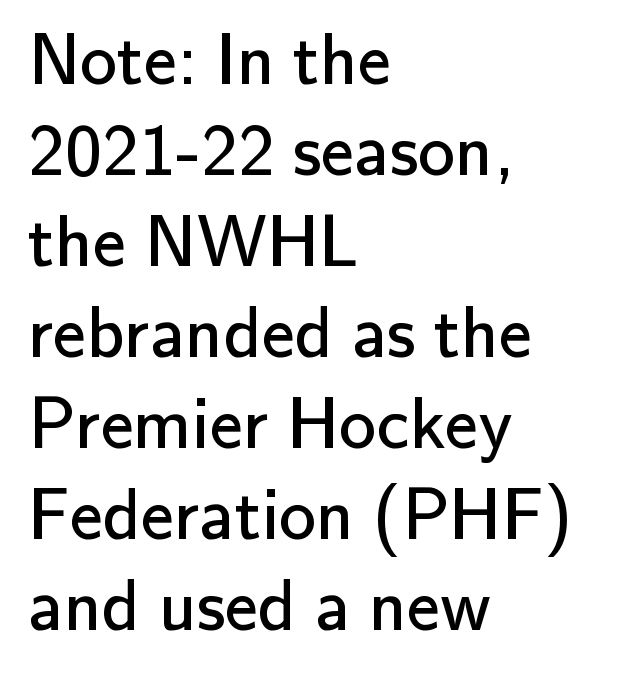
The gaps between neighbouring characters are ordinary and unremarkable. The type sits square on the baseline with zero lean. These glyphs show unthickened strokes, regular width or finer. Each line starts at the same left margin while the right side varies. Does the type have serifs? No, each stem ends abruptly. Anything drawn beneath the words? Only blank space.
